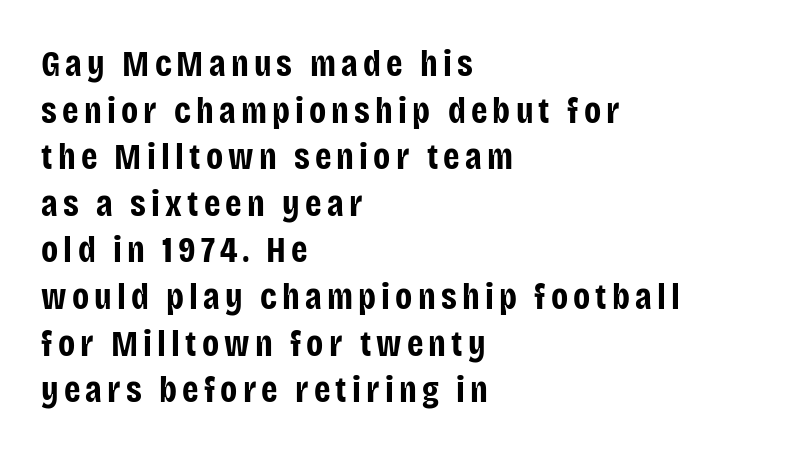
The image shows 37 px bold, condensed sans-serif type, upright; set left-aligned, normal line spacing (1.26x), not underlined; low stroke contrast and a large x-height.
